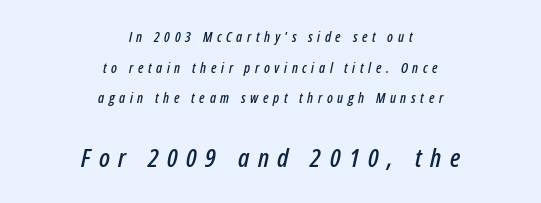
Q: Is the text italic (slanted)? A: Yes, it leans right by about 12 degrees.
Q: Is the text underlined? A: No.
Q: How is the paragraph aligned? A: Centered.
Q: Is the spacing between letters normal or unusually wide? A: Unusually wide.
Q: Is the spacing between lines tight, normal or loose? A: Loose.
Q: Which block of text is set in a larger size, the first (top) or the second (bottom)? A: The second (bottom) one.
